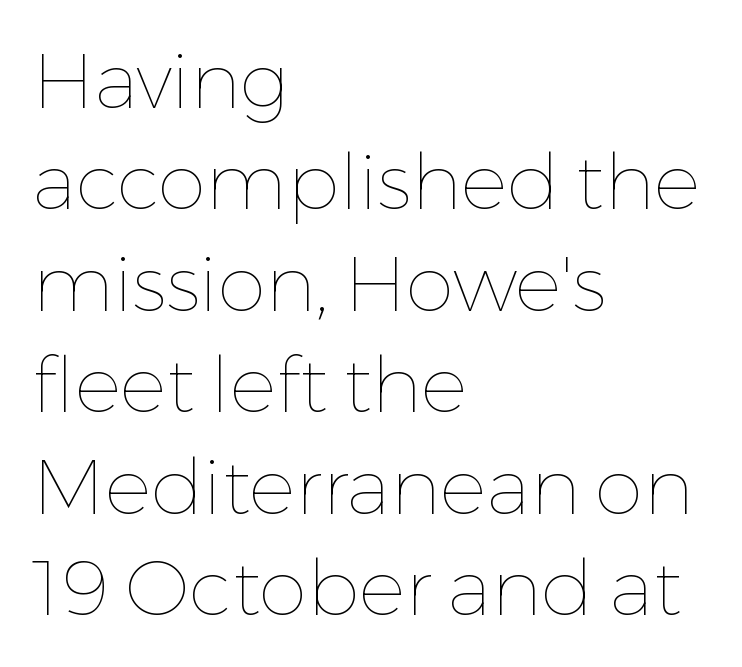
Q: Is the text bold? A: No.
Q: Is the text italic (slanted)? A: No, it is upright.
Q: Is the text underlined? A: No.
Q: How is the paragraph aligned? A: Left-aligned.
Q: Is the spacing between letters normal or unusually wide? A: Normal.
Q: Is the spacing between lines tight, normal or loose? A: Normal.
Q: Width (condensed, normal, or wide)? A: Normal.
Q: Stroke contrast? A: Low.
Q: x-height? A: Medium.
Q: Monospaced? A: No.
